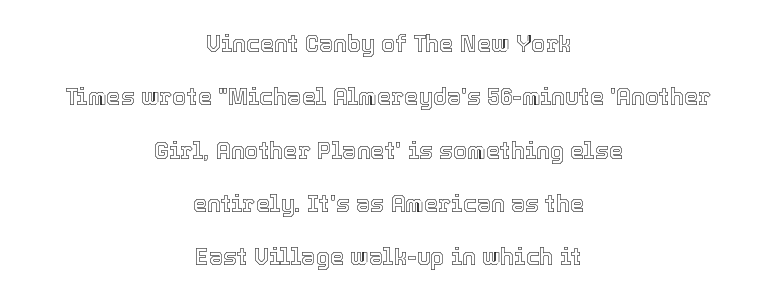
Q: Is the text italic (slanted)? A: No, it is upright.
Q: Is the text underlined? A: No.
Q: How is the paragraph aligned? A: Centered.
Q: Is the spacing between letters normal or unusually wide? A: Normal.
Q: Is the spacing between lines tight, normal or loose? A: Loose.
